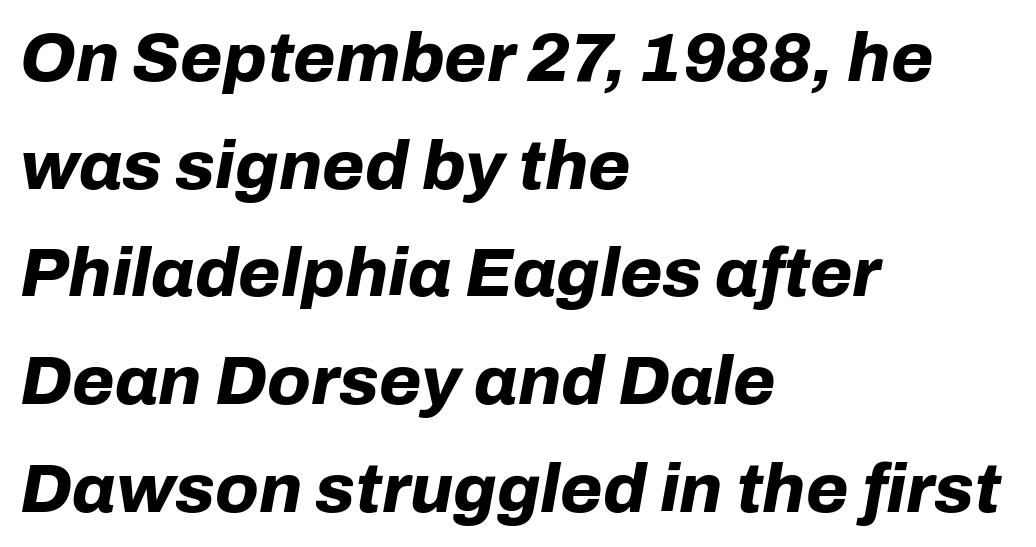
{"italic": "yes", "lean": "right", "slant_degrees": 10, "bold": "yes", "weight": "bold", "width": "normal", "stroke_contrast": "low", "x_height": "medium", "monospaced": "no", "underline": "no", "align": "left", "line_spacing": "normal", "line_spacing_ratio": 1.56, "letter_spacing": "normal", "letter_spacing_em": 0.0, "glyph_px": 69}
